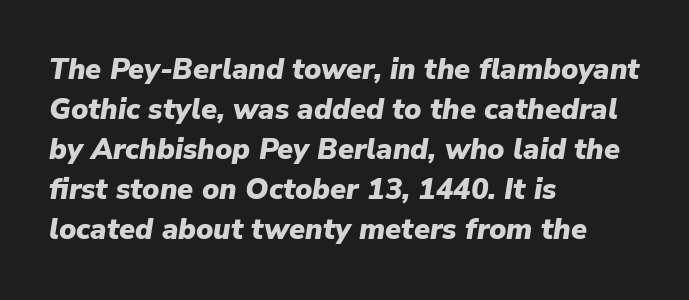
Short and long lines alike share a common starting point at left. Observe the lean: these are italic letterforms. Words float on clear page, feet unadorned. Thick stems and heavy bowls — unmistakably bold.
